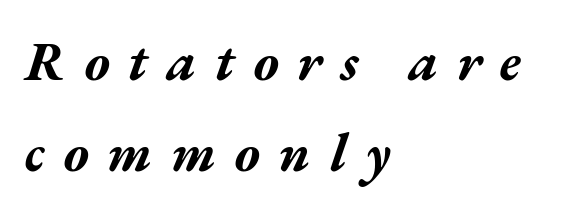
The image shows 54 px bold, wide type, italic (leaning right); set left-aligned, normal line spacing (1.69x), unusually wide letter spacing (+0.35 em), not underlined; medium stroke contrast and a medium x-height.
